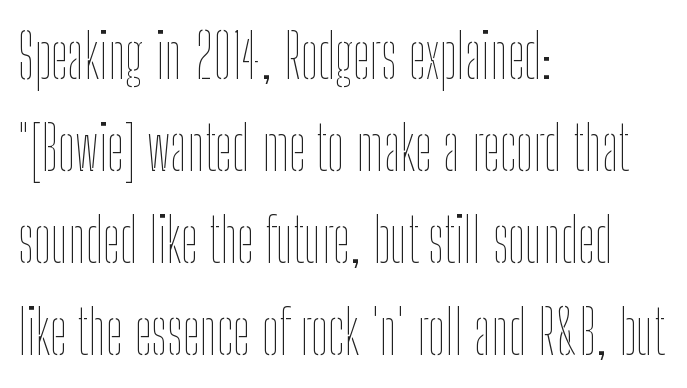
{"italic": "no", "bold": "no", "weight": "thin", "width": "condensed", "stroke_contrast": "low", "x_height": "medium", "monospaced": "no", "underline": "no", "align": "left", "line_spacing": "normal", "line_spacing_ratio": 1.51, "letter_spacing": "normal", "letter_spacing_em": 0.0, "glyph_px": 61}
